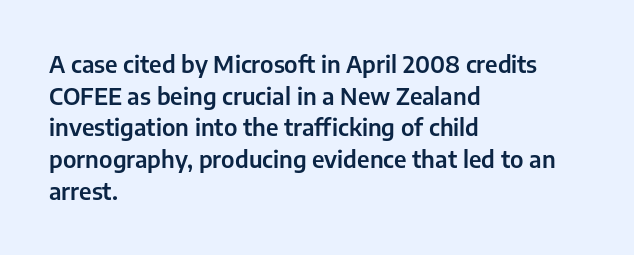
The tracking reads as untouched default to a designer's eye. These lines were composed using upright roman letters. A clean baseline with only descenders dipping below it. The designer left line spacing at the default. The lines are quadded left.
